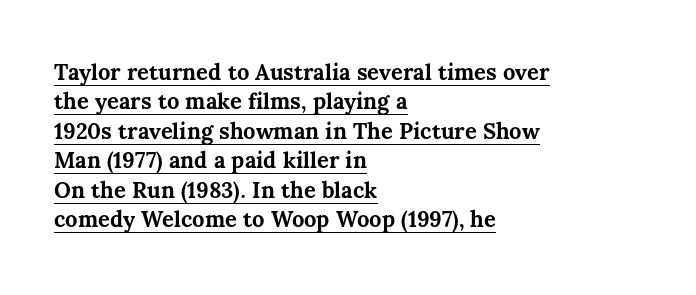
Q: Is the text bold? A: Yes.
Q: Is the text italic (slanted)? A: No, it is upright.
Q: Is the text underlined? A: Yes.
Q: How is the paragraph aligned? A: Left-aligned.
Q: Is the spacing between letters normal or unusually wide? A: Normal.
Q: Is the spacing between lines tight, normal or loose? A: Normal.
